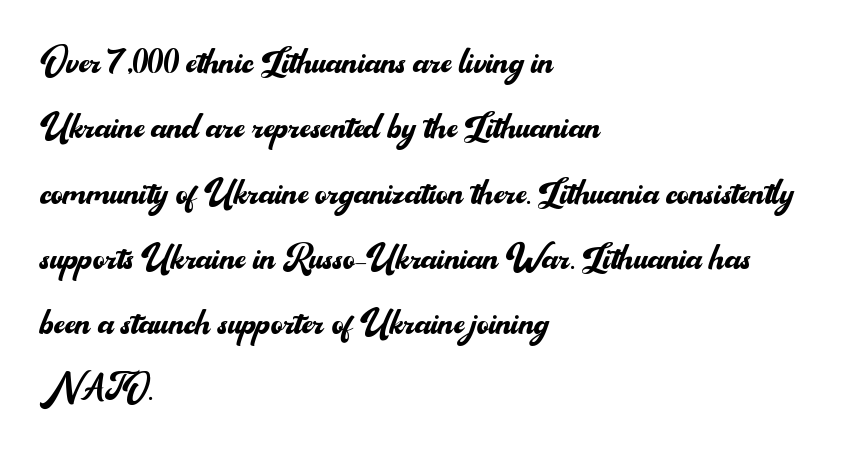
The image shows 46 px regular-weight sans-serif type; set left-aligned, normal line spacing (1.42x), normal letter spacing, not underlined; medium stroke contrast and a small x-height.
